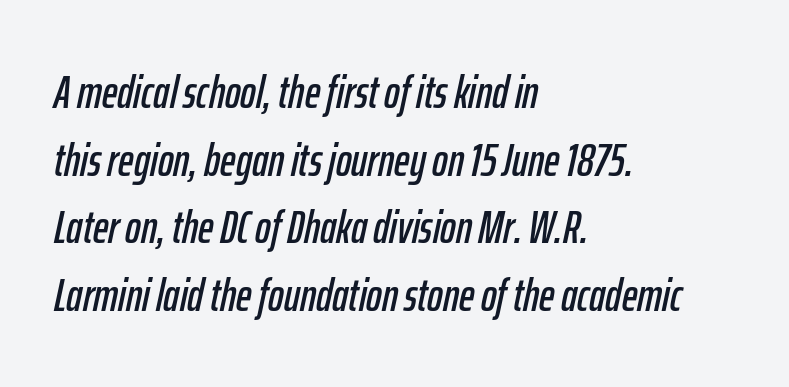
The image shows 47 px condensed type, italic (leaning right); set left-aligned, normal line spacing (1.44x), normal letter spacing, not underlined; low stroke contrast and a medium x-height.
